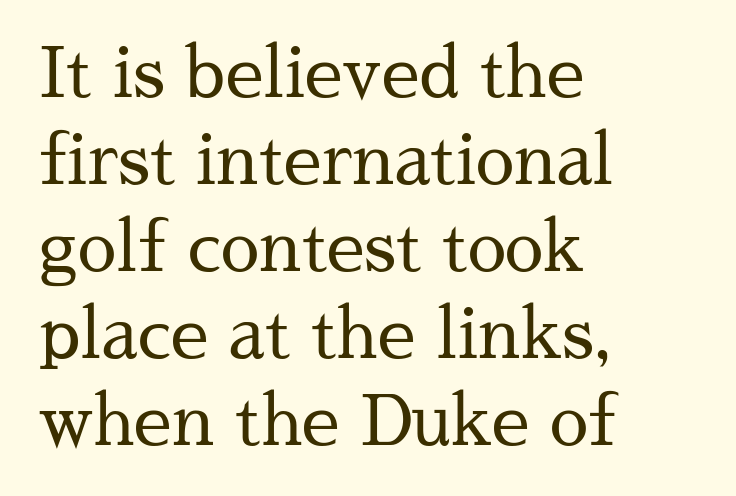
The image shows 69 px regular-weight serif type, upright; set left-aligned, normal line spacing (1.26x), normal letter spacing, not underlined; medium stroke contrast and a medium x-height.
